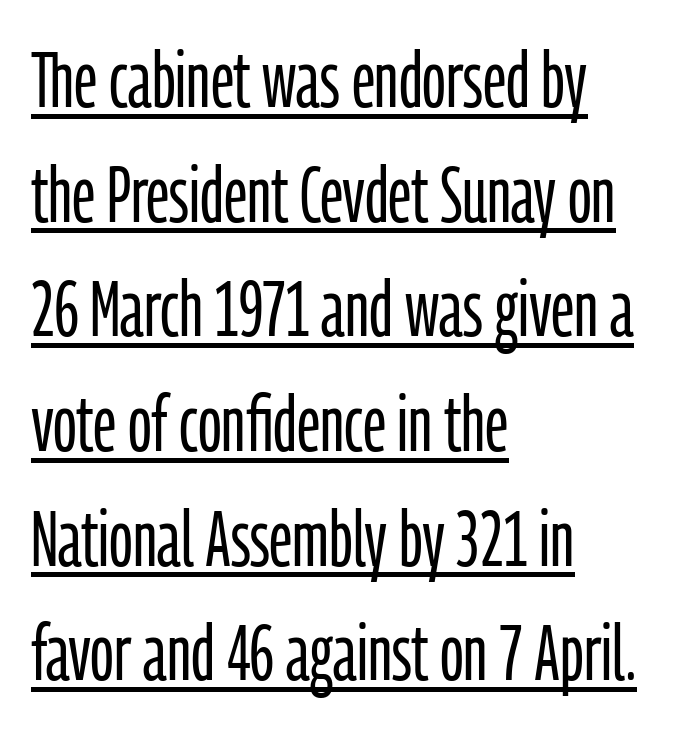
Q: Is the text bold? A: No.
Q: Is the text italic (slanted)? A: No, it is upright.
Q: Is the typeface a serif or a sans-serif typeface? A: Sans-serif.
Q: Is the text underlined? A: Yes.
Q: How is the paragraph aligned? A: Left-aligned.
Q: Is the spacing between letters normal or unusually wide? A: Normal.
Q: Is the spacing between lines tight, normal or loose? A: Normal.
Q: Width (condensed, normal, or wide)? A: Condensed.
Q: Stroke contrast? A: Low.
Q: x-height? A: Medium.
Q: Monospaced? A: No.
